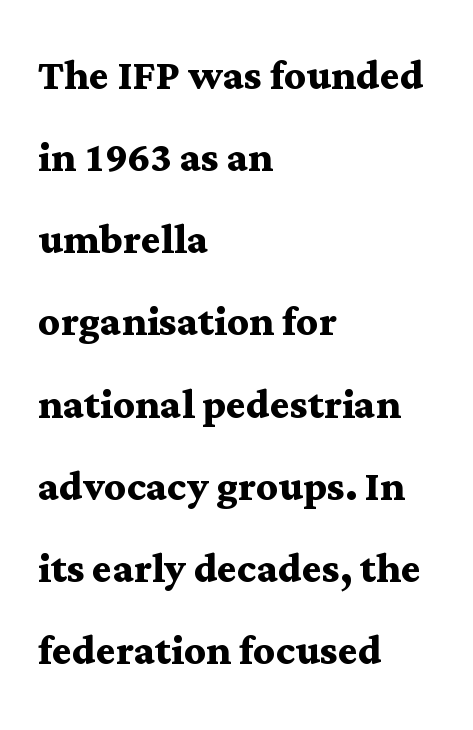
Little horizontal feet cap the strokes, marking this as serif type. Do the characters align in a grid? No, the font is proportional. Is there any slant? The stems are plumb. The rendering anchors every line to the left-hand side.
